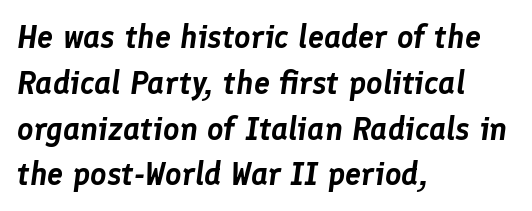
The image shows 32 px text type, italic (leaning right); set left-aligned, normal line spacing (1.43x), normal letter spacing, not underlined; low stroke contrast and a medium x-height.
